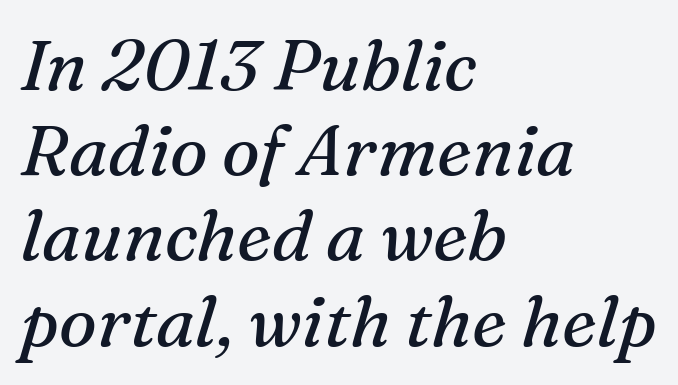
Yep, those are serifs on the letters. Do the characters align in a grid? No, the font is proportional. Only glyphs here, with clear space below each row. The specimen reads as italic at a glance. Heaviness? Minimal to ordinary, like unemphasized prose.
